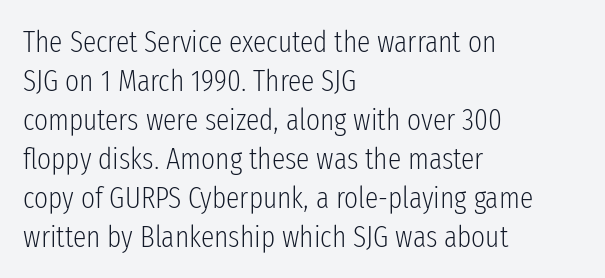
{"serif": "no", "italic": "no", "bold": "no", "weight": "light", "width": "condensed", "stroke_contrast": "low", "x_height": "medium", "monospaced": "no", "underline": "no", "align": "left", "line_spacing": "normal", "line_spacing_ratio": 1.3, "letter_spacing": "normal", "letter_spacing_em": 0.0, "glyph_px": 30}
